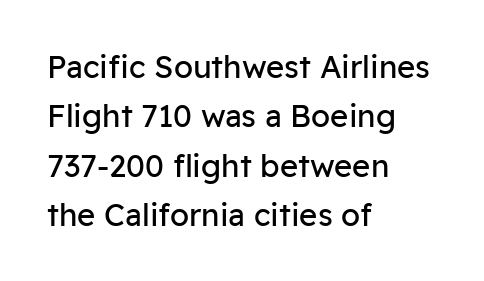
{"serif": "no", "italic": "no", "bold": "no", "weight": "regular", "width": "normal", "stroke_contrast": "low", "x_height": "medium", "monospaced": "no", "underline": "no", "align": "left", "line_spacing": "normal", "line_spacing_ratio": 1.59, "letter_spacing": "normal", "letter_spacing_em": 0.0, "glyph_px": 31}
